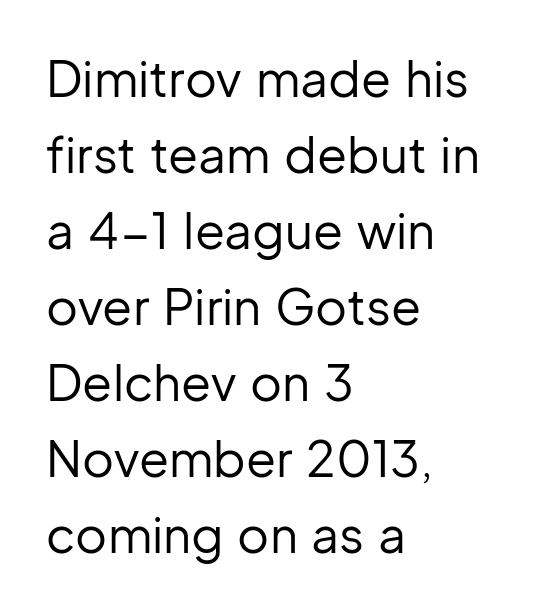
The image shows 49 px regular-weight sans-serif type, upright; set left-aligned, normal line spacing (1.55x), normal letter spacing, not underlined; low stroke contrast and a medium x-height.
